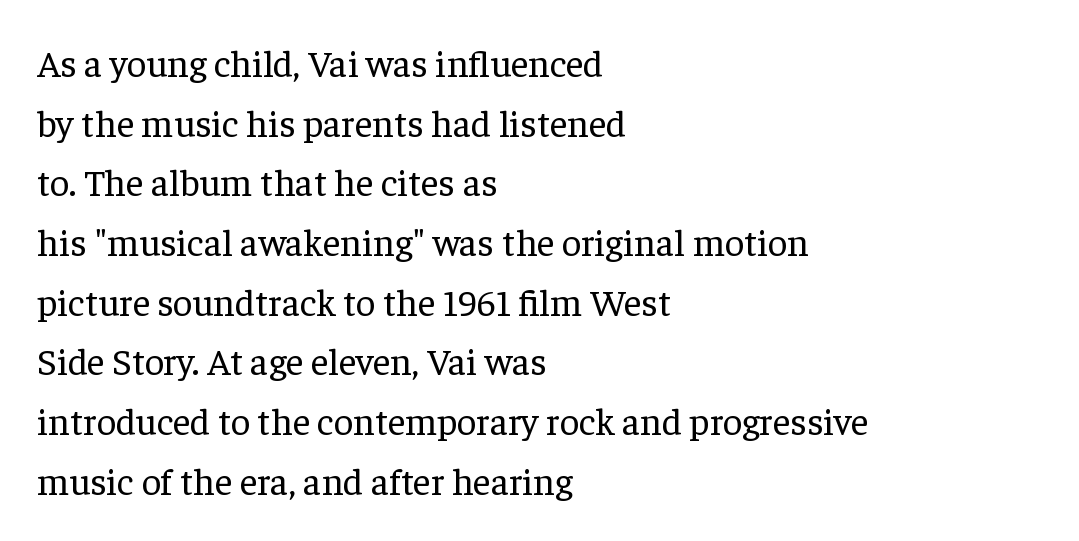
{"serif": "yes", "italic": "no", "bold": "no", "weight": "regular", "width": "normal", "stroke_contrast": "low", "x_height": "medium", "monospaced": "no", "underline": "no", "align": "left", "line_spacing": "normal", "line_spacing_ratio": 1.57, "letter_spacing": "normal", "letter_spacing_em": 0.0, "glyph_px": 38}
